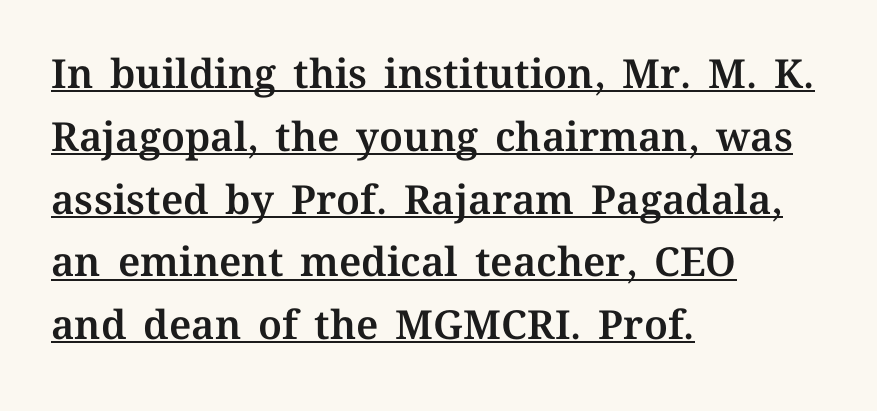
{"italic": "no", "width": "normal", "stroke_contrast": "medium", "x_height": "medium", "monospaced": "no", "underline": "yes", "align": "left", "line_spacing": "normal", "line_spacing_ratio": 1.57, "letter_spacing": "normal", "letter_spacing_em": 0.0, "glyph_px": 40}
